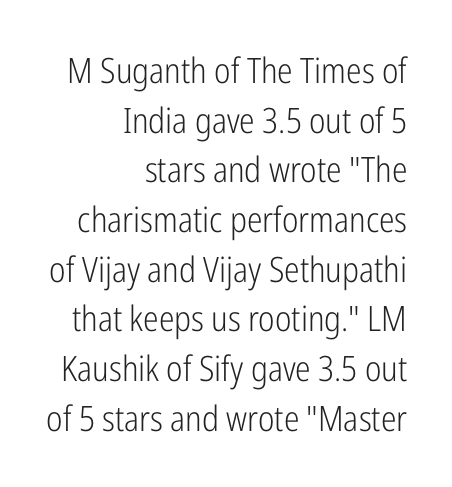
Q: Is the text bold? A: No.
Q: Is the text italic (slanted)? A: No, it is upright.
Q: Is the typeface a serif or a sans-serif typeface? A: Sans-serif.
Q: Is the text underlined? A: No.
Q: How is the paragraph aligned? A: Right-aligned.
Q: Is the spacing between letters normal or unusually wide? A: Normal.
Q: Is the spacing between lines tight, normal or loose? A: Normal.
Q: Width (condensed, normal, or wide)? A: Condensed.
Q: Stroke contrast? A: Low.
Q: x-height? A: Medium.
Q: Monospaced? A: No.
